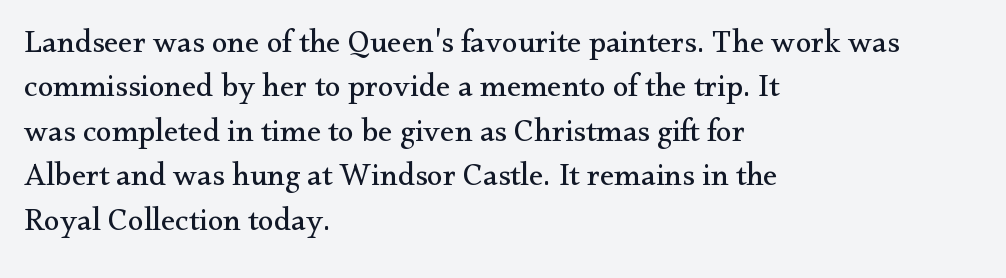
{"serif": "yes", "italic": "no", "bold": "no", "weight": "regular", "width": "normal", "stroke_contrast": "medium", "x_height": "small", "monospaced": "no", "underline": "no", "align": "left", "line_spacing": "normal", "line_spacing_ratio": 1.39, "letter_spacing": "normal", "letter_spacing_em": 0.0, "glyph_px": 32}
